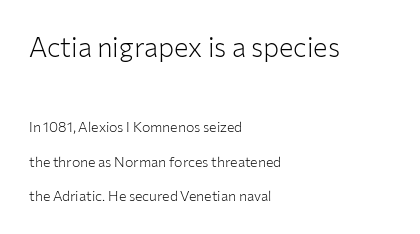
{"italic": "no", "bold": "no", "underline": "no", "align": "left", "line_spacing": "loose", "line_spacing_ratio": 2.47, "letter_spacing": "normal", "letter_spacing_em": 0.0, "larger_block": "first", "size_ratio": 1.93, "glyph_px": 27}
